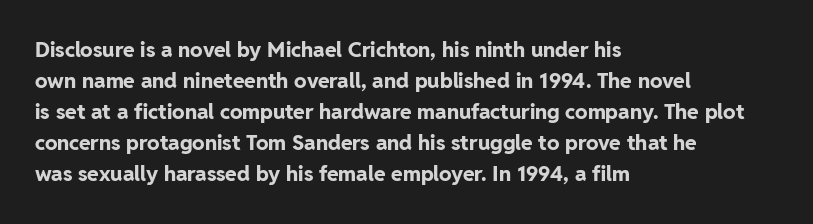
The image shows 21 px bold type, upright; set left-aligned, normal line spacing (1.48x), normal letter spacing, not underlined.
